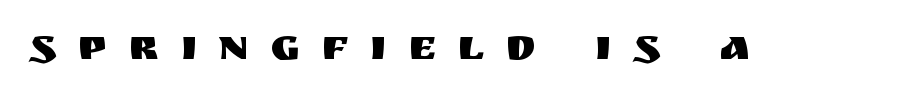
Between one letter and the next there's a generous, obvious gap. Nobody drew a line under any word here. Regarding serifs, this sample does without them. Characters remain perfectly vertical along every line.
